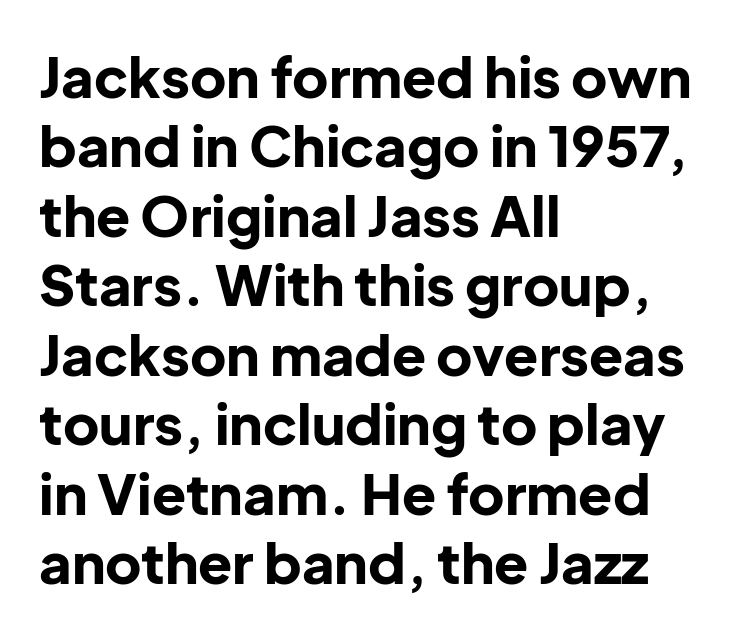
Character widths vary here, with narrow letters taking less room than wide ones. This rendering leaves character spacing at its baseline value. The lines in this sample share a left origin and differ only in where they stop. A typesetter would label this face a sans. A typesetter would mark this as roman, not italic.
